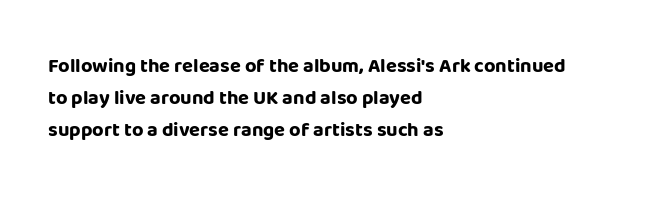
Q: Is the text bold? A: Yes.
Q: Is the text italic (slanted)? A: No, it is upright.
Q: Is the text underlined? A: No.
Q: How is the paragraph aligned? A: Left-aligned.
Q: Is the spacing between letters normal or unusually wide? A: Normal.
Q: Is the spacing between lines tight, normal or loose? A: Normal.
